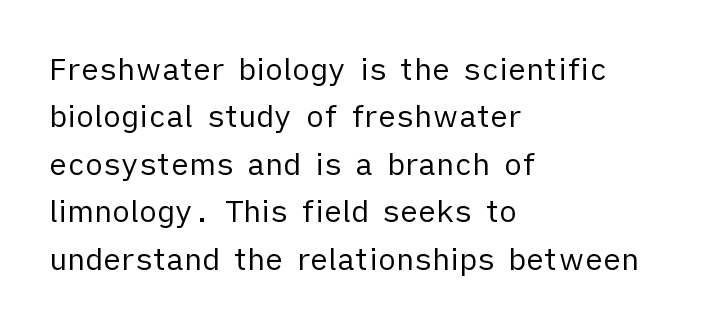
{"serif": "no", "italic": "no", "bold": "no", "weight": "regular", "width": "normal", "stroke_contrast": "low", "x_height": "medium", "monospaced": "no", "underline": "no", "align": "left", "line_spacing": "normal", "line_spacing_ratio": 1.58, "letter_spacing": "normal", "letter_spacing_em": 0.0, "glyph_px": 30}
